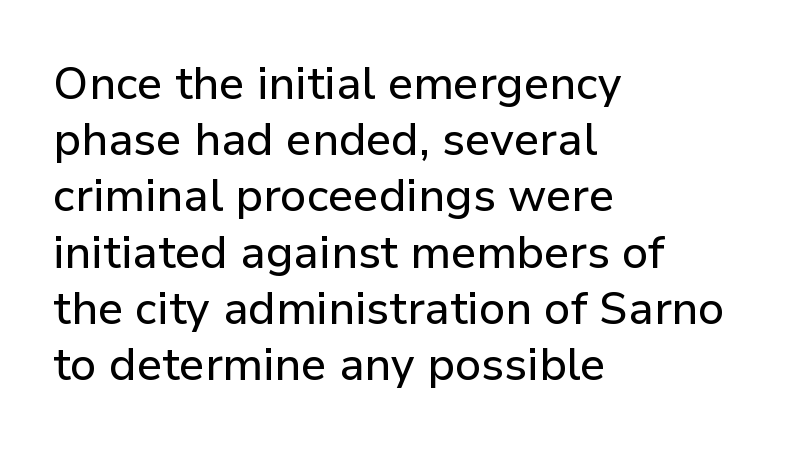
The image shows 45 px sans-serif type, upright; set left-aligned, normal line spacing (1.25x), normal letter spacing, not underlined; low stroke contrast and a medium x-height.
